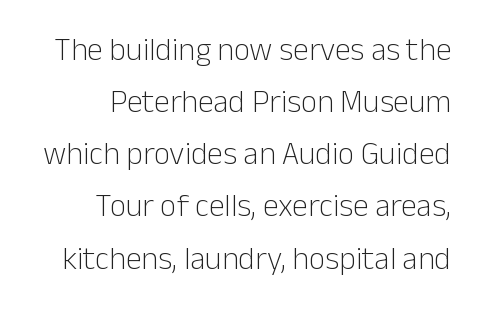
This sample is right-justified, so line beginnings fall wherever the words allow. Classification — sans serif. Check the space under the baseline: it is left empty. These lines are rendered in a variable-pitch font. What's the leading like? Ordinary, nothing unusual.
